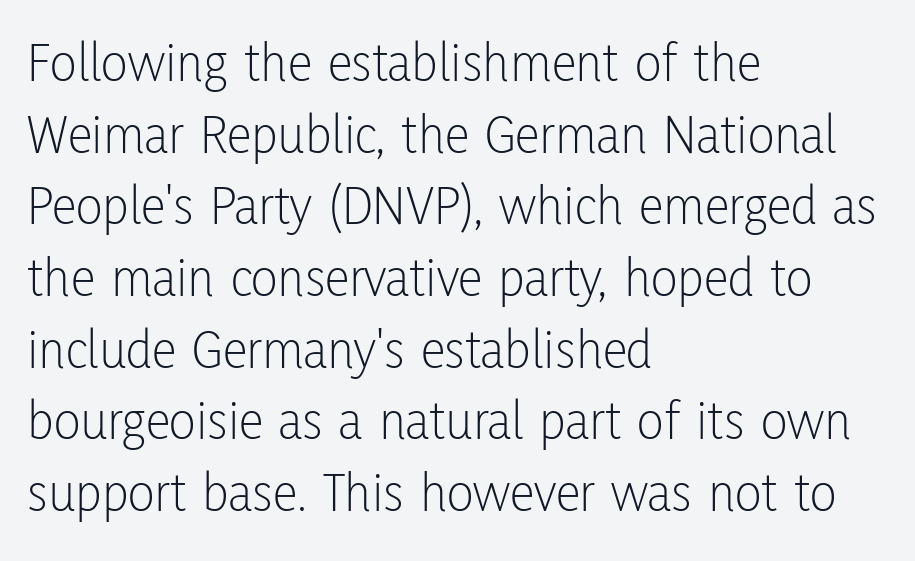
The image shows 56 px light, condensed sans-serif type, upright; set left-aligned, normal line spacing (1.28x), normal letter spacing, not underlined; low stroke contrast and a medium x-height.
